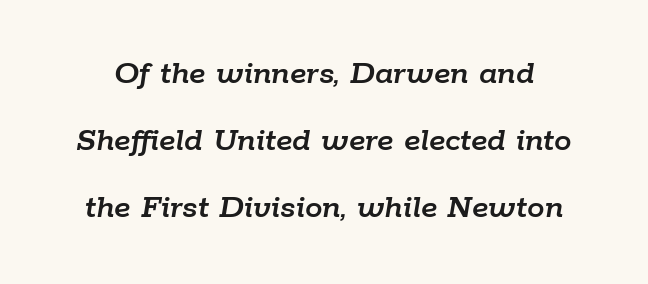
The image shows 35 px text type, italic (leaning right); set loose line spacing (1.92x), normal letter spacing, not underlined; low stroke contrast and a medium x-height.
